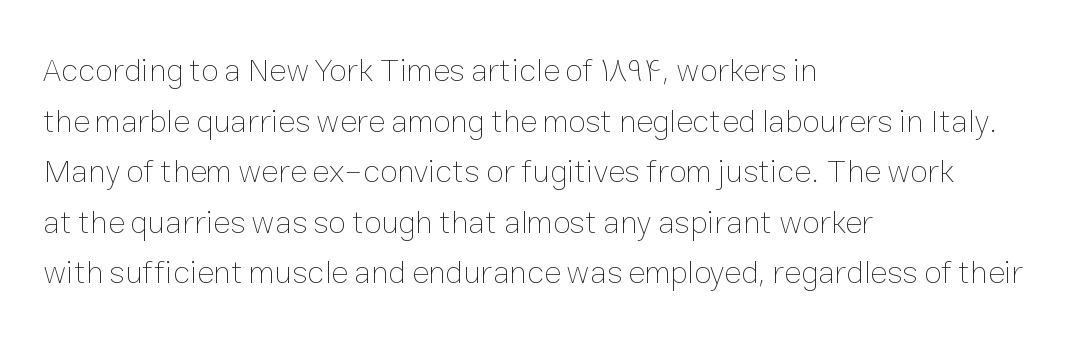
The image shows 32 px thin type, upright; set left-aligned, normal line spacing (1.58x), normal letter spacing, not underlined; low stroke contrast and a medium x-height.
